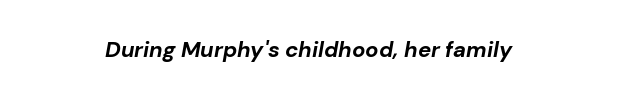
The font's italic variant was chosen for this text. The face used here has the dense, thick strokes of a bold. The rendering keeps characters at their native spacing. Words float on clear page, feet unadorned. Is the block centered? Yes — each line is placed symmetrically about the middle.
